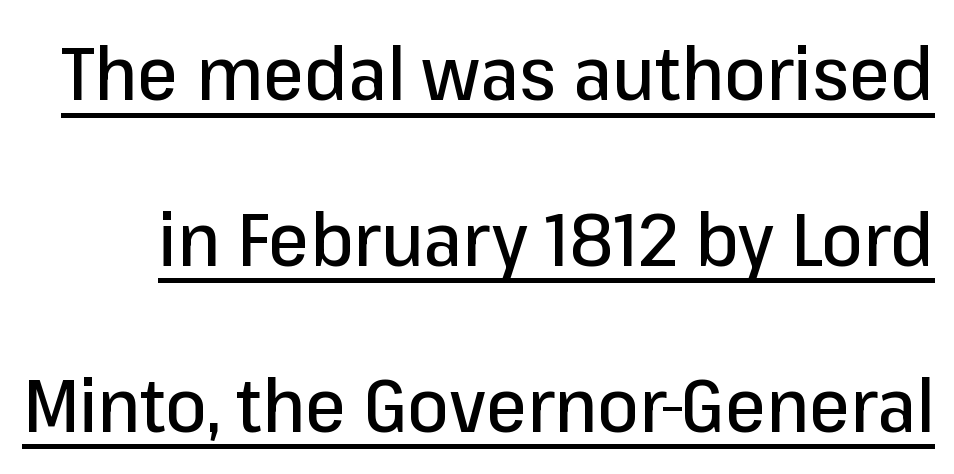
This sample uses plain, unmodified letter spacing. Vertical spacing — loose. This rendering features underlined lettering. Vertical strokes here are truly vertical.
